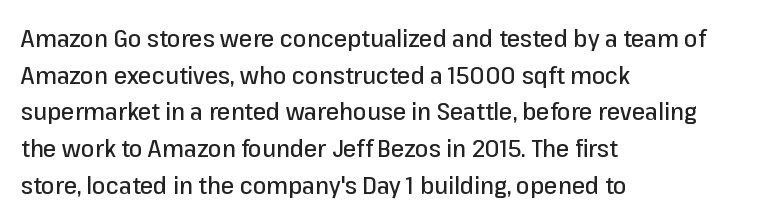
{"italic": "no", "underline": "no", "align": "left", "line_spacing": "normal", "line_spacing_ratio": 1.53, "letter_spacing": "normal", "letter_spacing_em": 0.0, "glyph_px": 24}
